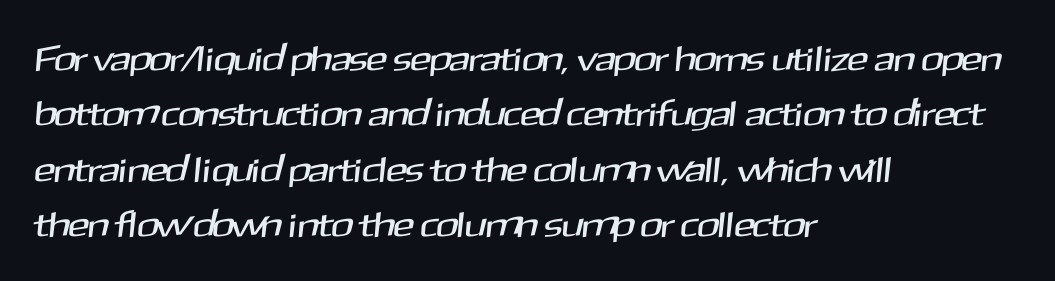
Q: Is the typeface a serif or a sans-serif typeface? A: Sans-serif.
Q: Is the text underlined? A: No.
Q: How is the paragraph aligned? A: Left-aligned.
Q: Is the spacing between letters normal or unusually wide? A: Normal.
Q: Is the spacing between lines tight, normal or loose? A: Normal.
Q: Width (condensed, normal, or wide)? A: Normal.
Q: Stroke contrast? A: Medium.
Q: x-height? A: Medium.
Q: Monospaced? A: No.
